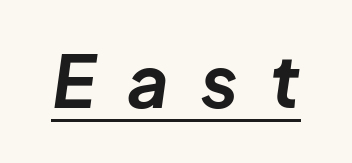
Q: Is the text bold? A: Yes.
Q: Is the text italic (slanted)? A: Yes, it leans right by about 8 degrees.
Q: Is the text underlined? A: Yes.
Q: Is the spacing between letters normal or unusually wide? A: Unusually wide.
Q: Width (condensed, normal, or wide)? A: Normal.
Q: Stroke contrast? A: Low.
Q: x-height? A: Medium.
Q: Monospaced? A: No.
